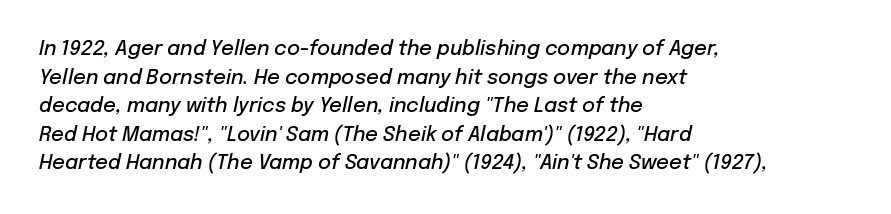
The image shows 20 px text type, italic (leaning right); set left-aligned, normal line spacing (1.43x), normal letter spacing, not underlined.
